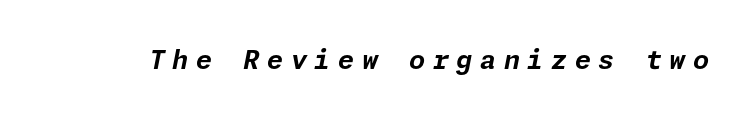
The image shows 26 px bold type, italic (leaning right); set unusually wide letter spacing (+0.29 em), not underlined.
